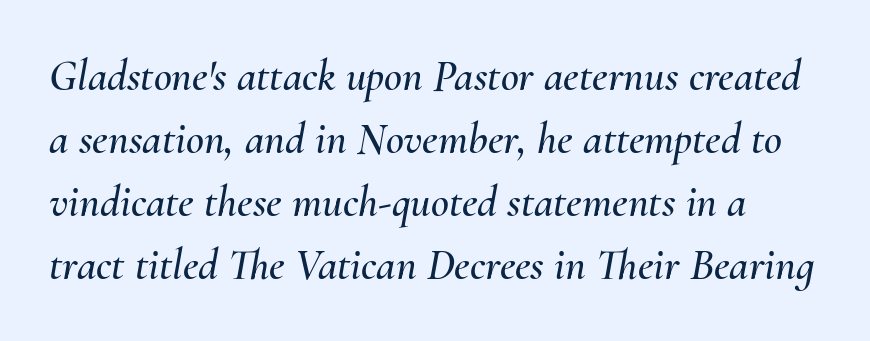
The image shows 44 px text type, italic (leaning right); set normal line spacing (1.43x), normal letter spacing, not underlined; medium stroke contrast and a small x-height.
